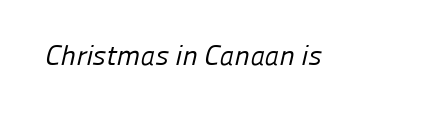
The image shows 28 px regular-weight sans-serif type; set normal letter spacing, not underlined; low stroke contrast and a medium x-height.
